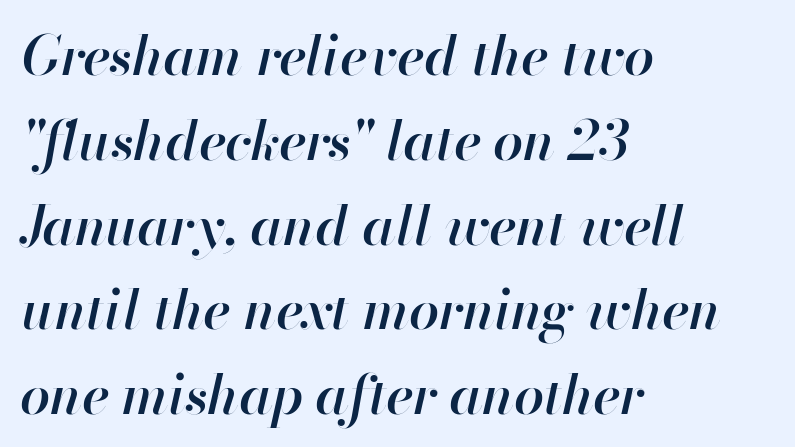
The area under the type is left untouched. Note the varied advance widths — an 'i' is clearly narrower than an 'm'. The rendering keeps characters at their native spacing. A bit beefed up — I'd call it semibold rather than bold. Vertical spacing — default.
